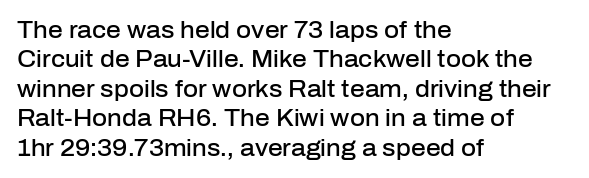
All the whitespace from short lines collects on the right. You could call the tracking neutral — neither tight nor loose. The axis of the letterforms is exactly vertical. Honestly, there is no underline to notice here at all.
